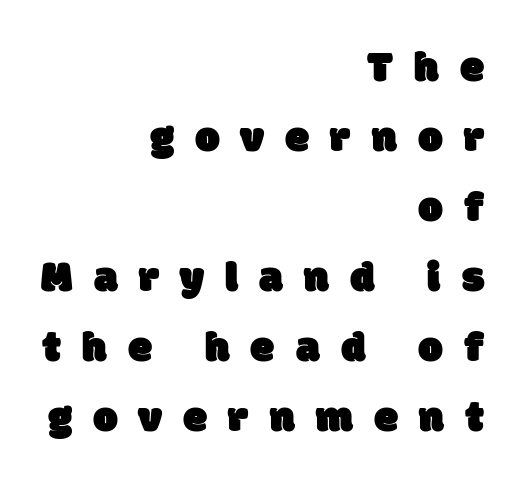
The image shows 44 px sans-serif type; set right-aligned, normal line spacing (1.59x), unusually wide letter spacing (+0.48 em), not underlined; low stroke contrast and a large x-height.
